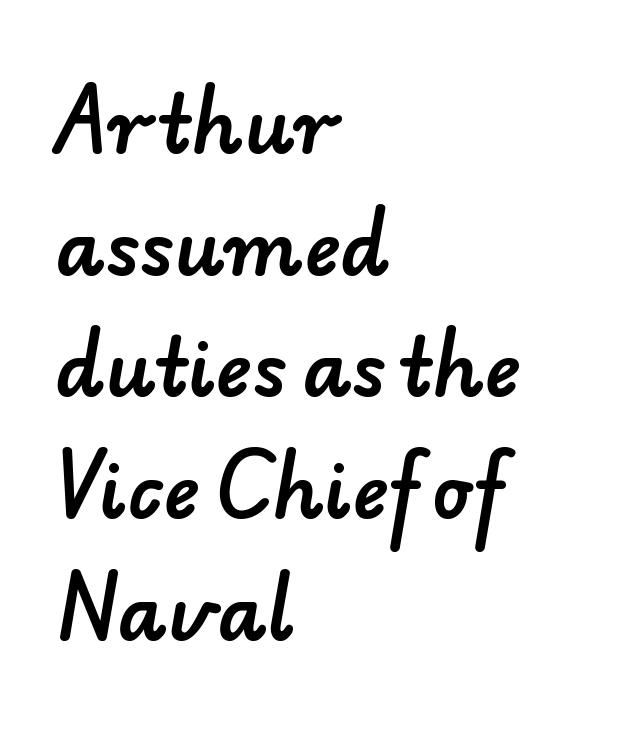
The image shows 77 px sans-serif type; set left-aligned, normal line spacing (1.58x), normal letter spacing, not underlined; low stroke contrast and a small x-height.
